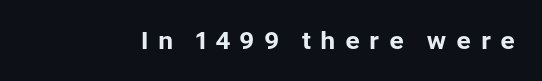
The image shows 24 px text type, upright; set unusually wide letter spacing (+0.37 em), not underlined.
